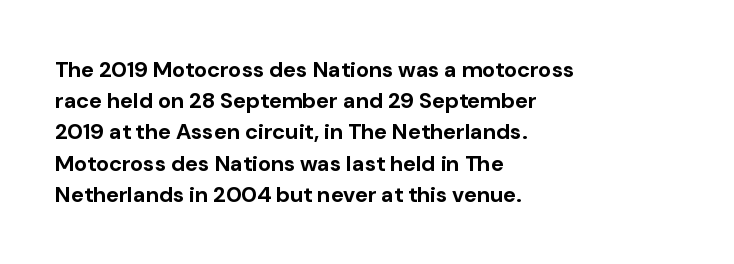
Q: Is the text bold? A: Yes.
Q: Is the text italic (slanted)? A: No, it is upright.
Q: Is the text underlined? A: No.
Q: How is the paragraph aligned? A: Left-aligned.
Q: Is the spacing between letters normal or unusually wide? A: Normal.
Q: Is the spacing between lines tight, normal or loose? A: Normal.
